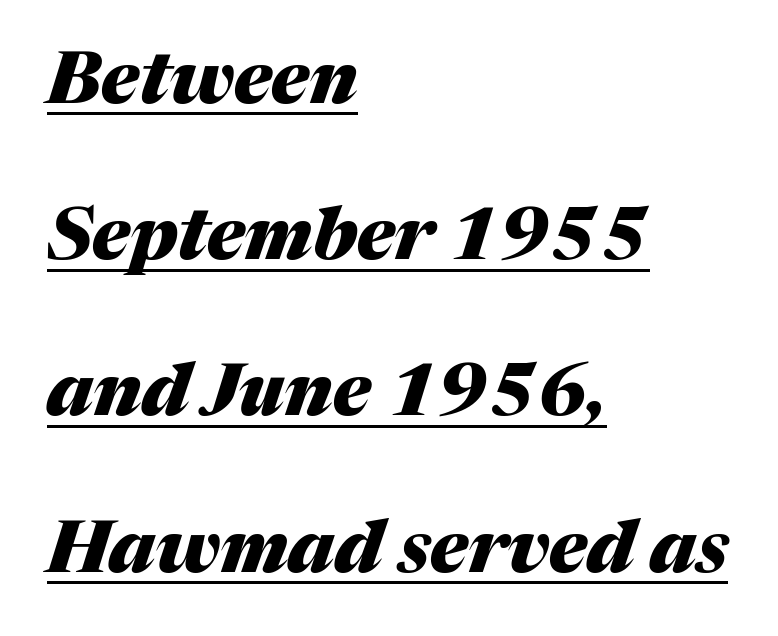
Q: Is the text bold? A: Yes.
Q: Is the text italic (slanted)? A: Yes, it leans right by about 17 degrees.
Q: Is the text underlined? A: Yes.
Q: How is the paragraph aligned? A: Left-aligned.
Q: Is the spacing between letters normal or unusually wide? A: Normal.
Q: Is the spacing between lines tight, normal or loose? A: Loose.
Q: Width (condensed, normal, or wide)? A: Normal.
Q: Stroke contrast? A: Medium.
Q: x-height? A: Medium.
Q: Monospaced? A: No.
